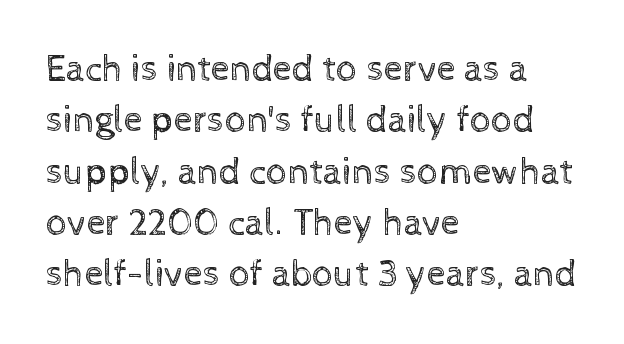
The font sits on the lighter half of the weight spectrum, regular included. The font's upright variant was chosen for this text. Which margin do the lines hug? The left one — the right edge is uneven. Students, note that the glyphs here touch the page at normal intervals. The passage shown is typed in a proportional face where columns would drift.
